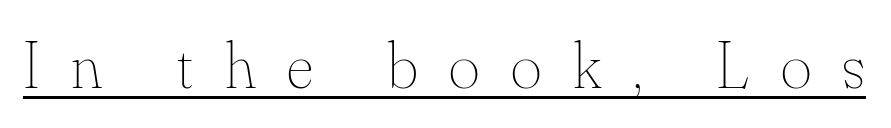
The image shows 66 px thin type, upright; set unusually wide letter spacing (+0.48 em), underlined; medium stroke contrast and a small x-height.
